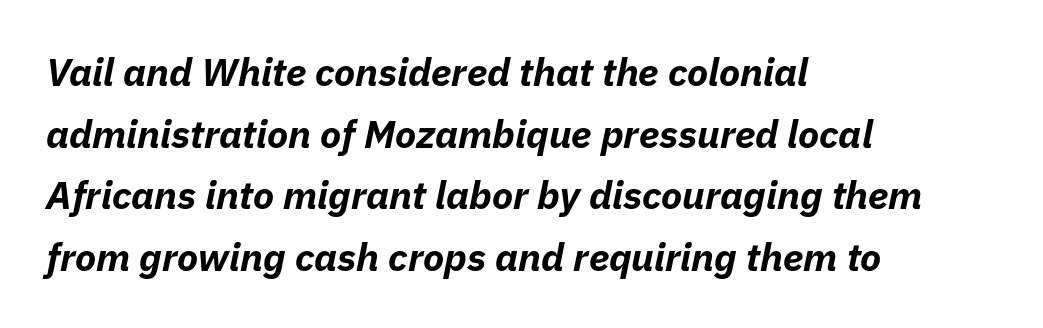
Q: Is the text bold? A: Yes.
Q: Is the text italic (slanted)? A: Yes, it leans right by about 11 degrees.
Q: Is the text underlined? A: No.
Q: How is the paragraph aligned? A: Left-aligned.
Q: Is the spacing between letters normal or unusually wide? A: Normal.
Q: Is the spacing between lines tight, normal or loose? A: Normal.
Q: Width (condensed, normal, or wide)? A: Normal.
Q: Stroke contrast? A: Low.
Q: x-height? A: Medium.
Q: Monospaced? A: No.
